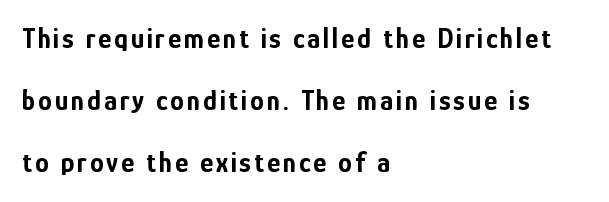
The typesetting leans heavy: a genuine bold. If you drew a line through each stem, it would be perfectly vertical. Horizontally, the lines are justified to the leading edge only. Horizontal bands of white between lines are thick stripes.
